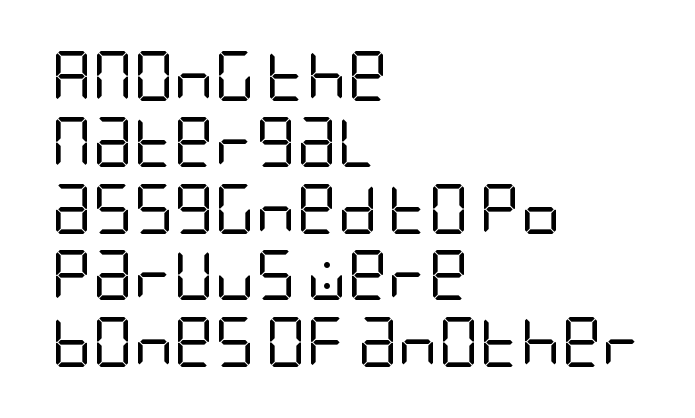
{"serif": "no", "italic": "no", "bold": "no", "weight": "regular", "width": "condensed", "stroke_contrast": "low", "x_height": "large", "underline": "no", "align": "left", "line_spacing": "normal", "line_spacing_ratio": 1.33, "letter_spacing": "normal", "letter_spacing_em": 0.0, "glyph_px": 50}
